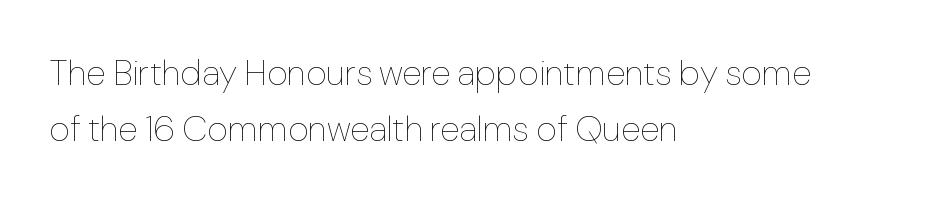
The rendering uses natural spacing where letterforms have individual widths. Ink coverage per letter is moderate at most. Does extra space separate the letters? No, they use regular spacing. Posture: upright roman.
